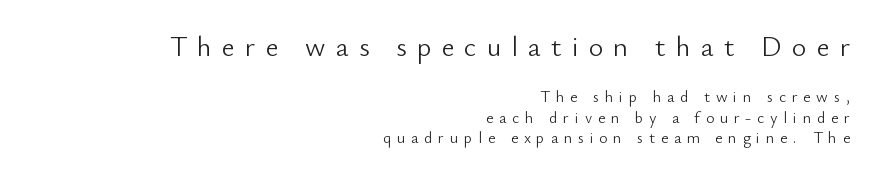
Q: Is the text bold? A: No.
Q: Is the text italic (slanted)? A: No, it is upright.
Q: Is the typeface a serif or a sans-serif typeface? A: Sans-serif.
Q: Is the text underlined? A: No.
Q: How is the paragraph aligned? A: Right-aligned.
Q: Is the spacing between letters normal or unusually wide? A: Unusually wide.
Q: Is the spacing between lines tight, normal or loose? A: Normal.
Q: Which block of text is set in a larger size, the first (top) or the second (bottom)? A: The first (top) one.
Q: Width (condensed, normal, or wide)? A: Normal.
Q: Stroke contrast? A: Low.
Q: x-height? A: Small.
Q: Monospaced? A: No.
